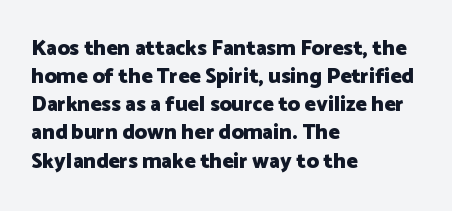
Anything drawn beneath the words? Only blank space. Evenly set lines give the paragraph a standard silhouette. In CSS terms this would be text-align: left. The font's upright variant was chosen for this text. Strokes here are thick enough to call this a true bold.
